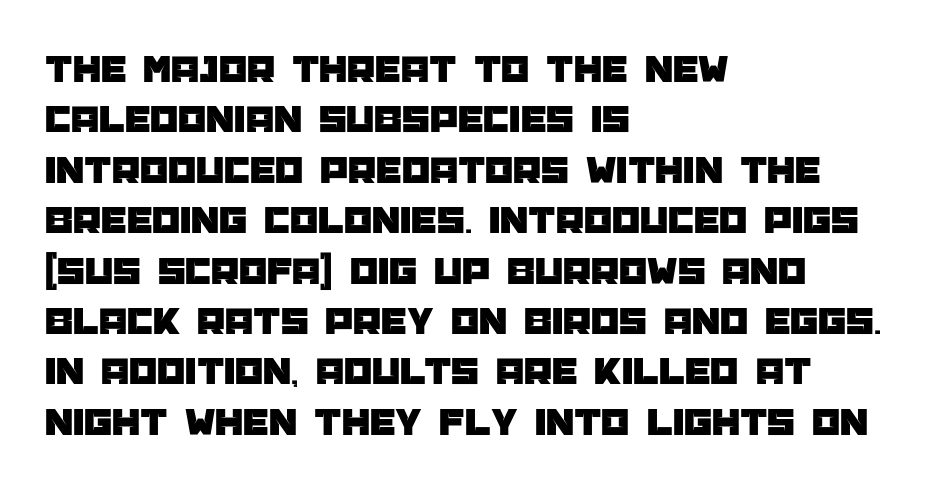
The image shows 40 px sans-serif type, upright; set left-aligned, normal line spacing (1.26x), normal letter spacing, not underlined; low stroke contrast and a large x-height.
